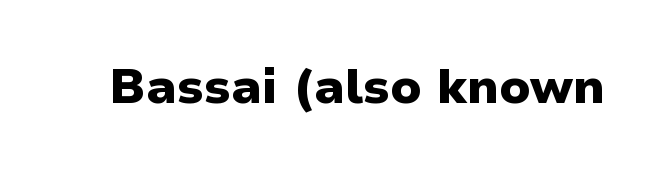
{"serif": "no", "italic": "no", "bold": "yes", "weight": "heavy", "width": "normal", "stroke_contrast": "low", "x_height": "medium", "monospaced": "no", "underline": "no", "letter_spacing": "normal", "letter_spacing_em": 0.0, "glyph_px": 49}
